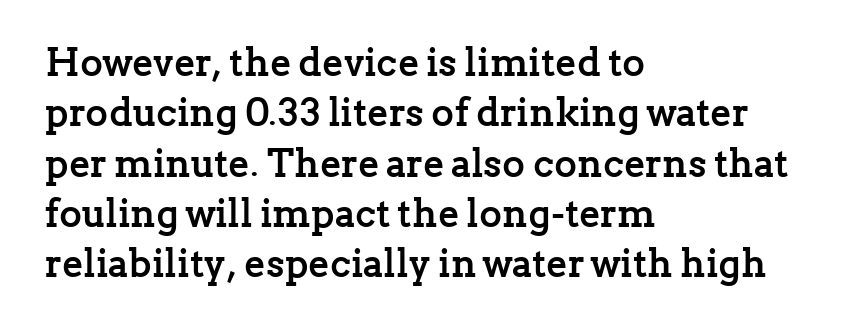
{"serif": "yes", "italic": "no", "bold": "yes", "weight": "semibold", "width": "normal", "stroke_contrast": "low", "x_height": "medium", "monospaced": "no", "underline": "no", "align": "left", "line_spacing": "normal", "line_spacing_ratio": 1.29, "letter_spacing": "normal", "letter_spacing_em": 0.0, "glyph_px": 39}
